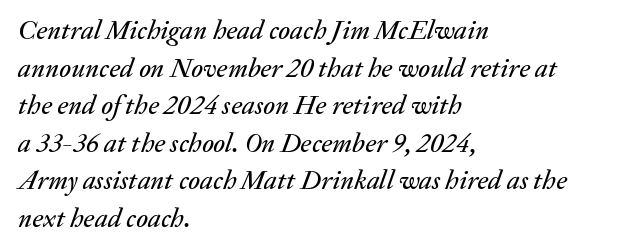
{"italic": "yes", "lean": "right", "slant_degrees": 20, "underline": "no", "align": "left", "line_spacing": "normal", "line_spacing_ratio": 1.39, "letter_spacing": "normal", "letter_spacing_em": 0.0, "glyph_px": 27}
